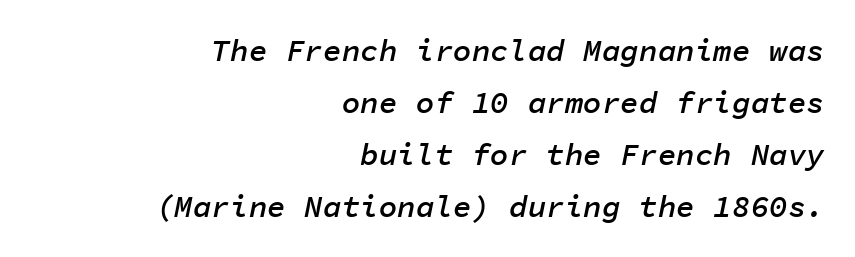
The image shows 31 px semibold type, italic (leaning right), monospaced; set right-aligned, normal line spacing (1.68x), normal letter spacing, not underlined; low stroke contrast and a medium x-height.
